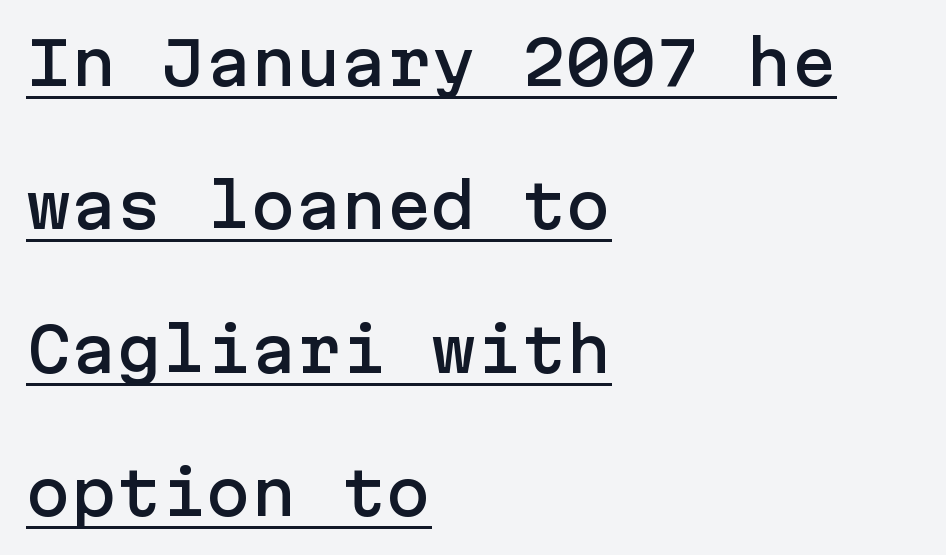
Q: Is the text italic (slanted)? A: No, it is upright.
Q: Is the typeface a serif or a sans-serif typeface? A: Sans-serif.
Q: Is the text underlined? A: Yes.
Q: How is the paragraph aligned? A: Left-aligned.
Q: Is the spacing between letters normal or unusually wide? A: Normal.
Q: Is the spacing between lines tight, normal or loose? A: Loose.
Q: Width (condensed, normal, or wide)? A: Normal.
Q: Stroke contrast? A: Low.
Q: x-height? A: Medium.
